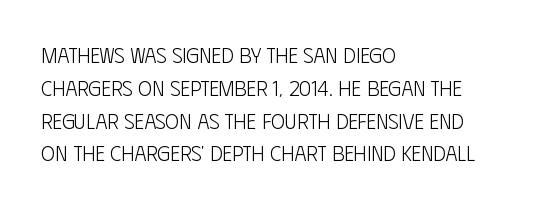
The image shows 21 px text type, upright; set left-aligned, normal line spacing (1.56x), normal letter spacing, not underlined.
